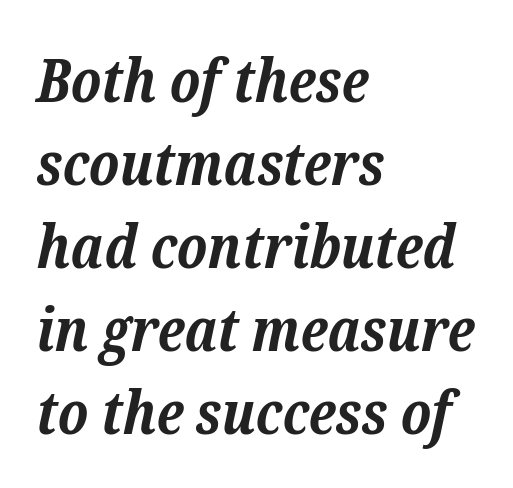
{"serif": "yes", "italic": "yes", "lean": "right", "slant_degrees": 12, "bold": "yes", "weight": "bold", "width": "normal", "stroke_contrast": "low", "x_height": "medium", "monospaced": "no", "underline": "no", "align": "left", "line_spacing": "normal", "line_spacing_ratio": 1.36, "letter_spacing": "normal", "letter_spacing_em": 0.0, "glyph_px": 61}
